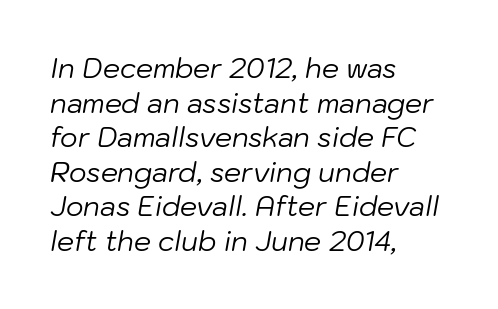
{"italic": "yes", "lean": "right", "slant_degrees": 10, "bold": "no", "underline": "no", "align": "left", "line_spacing": "normal", "line_spacing_ratio": 1.28, "letter_spacing": "normal", "letter_spacing_em": 0.0, "glyph_px": 27}
